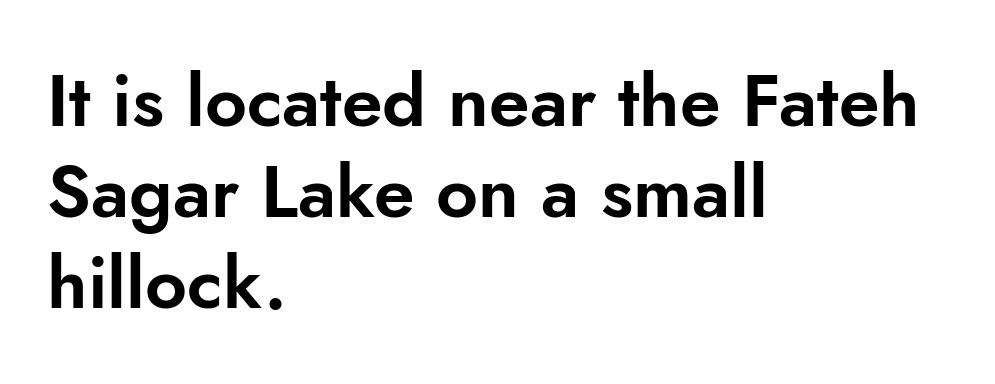
Q: Is the text italic (slanted)? A: No, it is upright.
Q: Is the typeface a serif or a sans-serif typeface? A: Sans-serif.
Q: Is the text underlined? A: No.
Q: How is the paragraph aligned? A: Left-aligned.
Q: Is the spacing between letters normal or unusually wide? A: Normal.
Q: Is the spacing between lines tight, normal or loose? A: Normal.
Q: Width (condensed, normal, or wide)? A: Normal.
Q: Stroke contrast? A: Low.
Q: x-height? A: Small.
Q: Monospaced? A: No.
